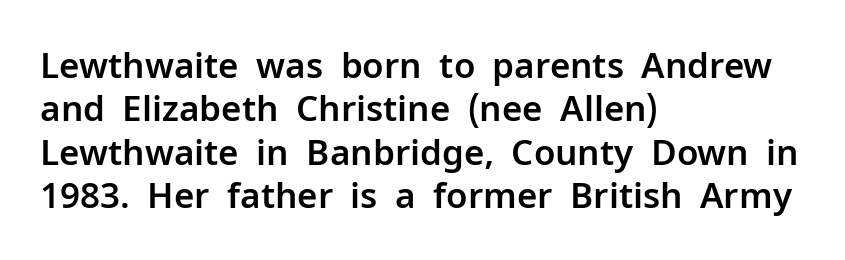
{"serif": "no", "italic": "no", "width": "normal", "stroke_contrast": "low", "x_height": "medium", "monospaced": "no", "underline": "no", "align": "left", "line_spacing_ratio": 1.24, "letter_spacing": "normal", "letter_spacing_em": 0.0, "glyph_px": 35}
